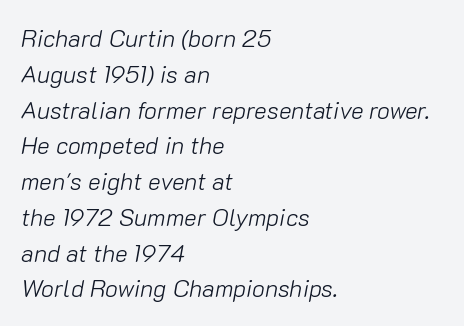
Q: Is the text bold? A: No.
Q: Is the text italic (slanted)? A: Yes, it leans right by about 10 degrees.
Q: Is the text underlined? A: No.
Q: How is the paragraph aligned? A: Left-aligned.
Q: Is the spacing between letters normal or unusually wide? A: Normal.
Q: Is the spacing between lines tight, normal or loose? A: Normal.
